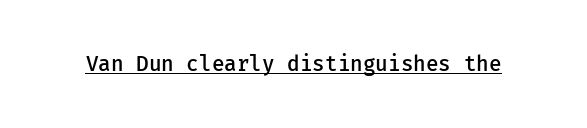
The image shows 21 px text type, upright; set normal letter spacing, underlined.
